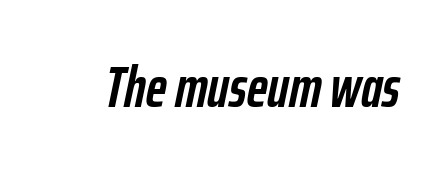
The image shows 57 px semibold, condensed type, italic (leaning right); set normal letter spacing, not underlined; low stroke contrast and a medium x-height.
